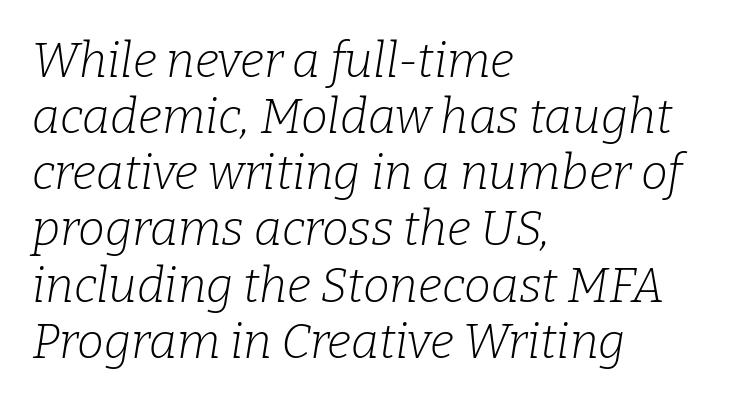
{"serif": "yes", "italic": "yes", "lean": "right", "slant_degrees": 9, "bold": "no", "weight": "light", "width": "normal", "stroke_contrast": "low", "x_height": "medium", "monospaced": "no", "underline": "no", "align": "left", "line_spacing_ratio": 1.17, "letter_spacing": "normal", "letter_spacing_em": 0.0, "glyph_px": 48}
